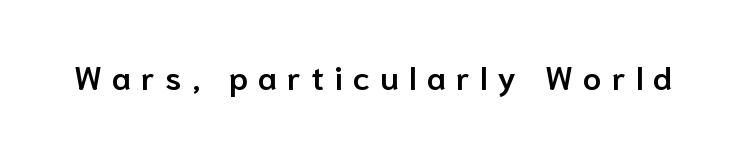
Q: Is the text bold? A: Semi-bold.
Q: Is the text italic (slanted)? A: No, it is upright.
Q: Is the typeface a serif or a sans-serif typeface? A: Sans-serif.
Q: Is the text underlined? A: No.
Q: Is the spacing between letters normal or unusually wide? A: Unusually wide.
Q: Width (condensed, normal, or wide)? A: Normal.
Q: Stroke contrast? A: Low.
Q: x-height? A: Medium.
Q: Monospaced? A: No.
